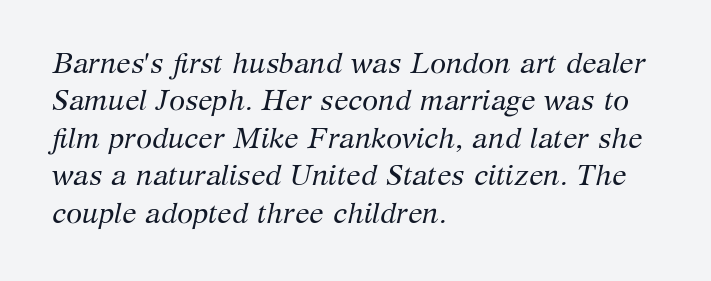
The axis of the letterforms is tilted away from vertical. You could not count columns in this text — the font is proportionally spaced. These lines are composed in type with serifs. The compositor pushed each line to the left boundary. Interline gaps are of average width in this sample.
